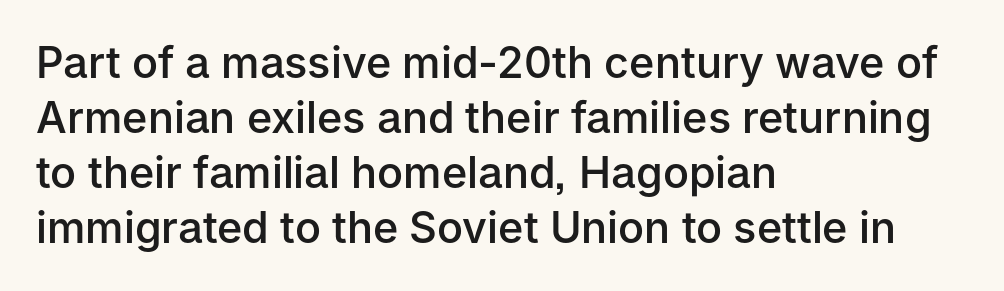
Q: Is the text bold? A: Semi-bold.
Q: Is the text italic (slanted)? A: No, it is upright.
Q: Is the typeface a serif or a sans-serif typeface? A: Sans-serif.
Q: Is the text underlined? A: No.
Q: How is the paragraph aligned? A: Left-aligned.
Q: Is the spacing between letters normal or unusually wide? A: Normal.
Q: Is the spacing between lines tight, normal or loose? A: Normal.
Q: Width (condensed, normal, or wide)? A: Normal.
Q: Stroke contrast? A: Low.
Q: x-height? A: Medium.
Q: Monospaced? A: No.
